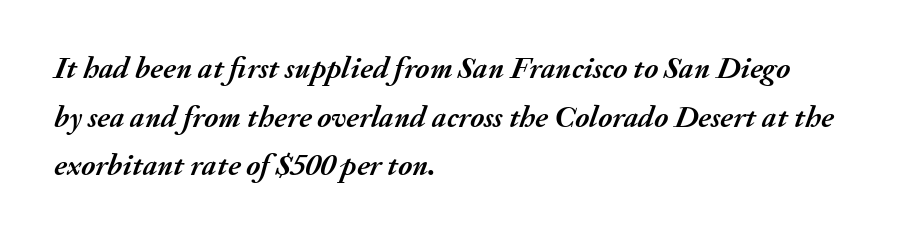
Tracking here is standard; glyphs follow each other at the usual distance. Does the lettering tilt? It does — this is italic. This sample keeps an unexceptional amount of space between lines. Its strokes are broad and dark, the hallmark of bold type. You could not count columns in this text — the font is proportionally spaced.
